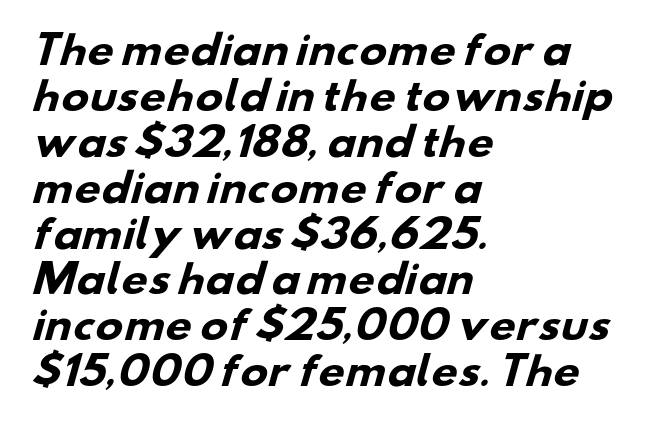
Q: Is the text bold? A: Yes.
Q: Is the typeface a serif or a sans-serif typeface? A: Sans-serif.
Q: Is the text underlined? A: No.
Q: How is the paragraph aligned? A: Left-aligned.
Q: Is the spacing between letters normal or unusually wide? A: Normal.
Q: Width (condensed, normal, or wide)? A: Wide.
Q: Stroke contrast? A: Low.
Q: x-height? A: Small.
Q: Monospaced? A: No.
